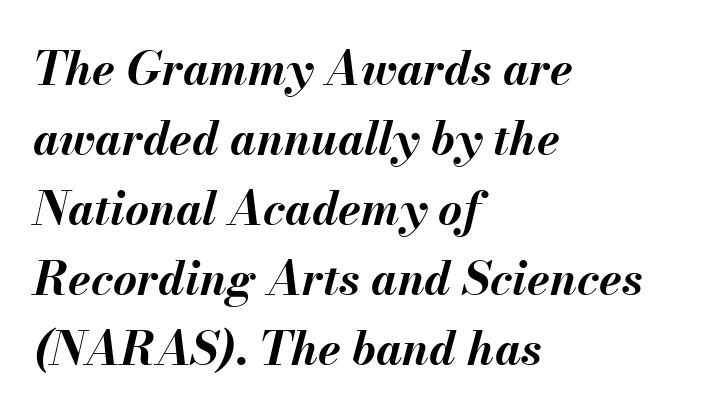
{"italic": "yes", "lean": "right", "slant_degrees": 13, "bold": "yes", "weight": "bold", "width": "normal", "stroke_contrast": "medium", "x_height": "small", "monospaced": "no", "underline": "no", "align": "left", "line_spacing": "normal", "line_spacing_ratio": 1.52, "letter_spacing": "normal", "letter_spacing_em": 0.0, "glyph_px": 46}
